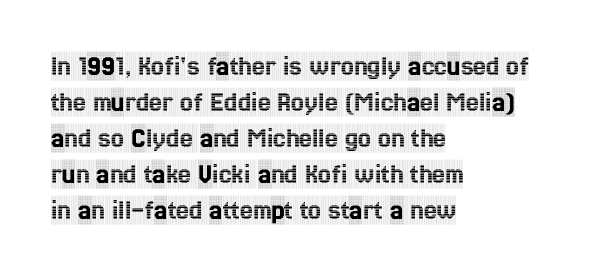
The image shows 29 px condensed serif type, upright; set left-aligned, line spacing 1.24x, normal letter spacing, not underlined; a large x-height.
